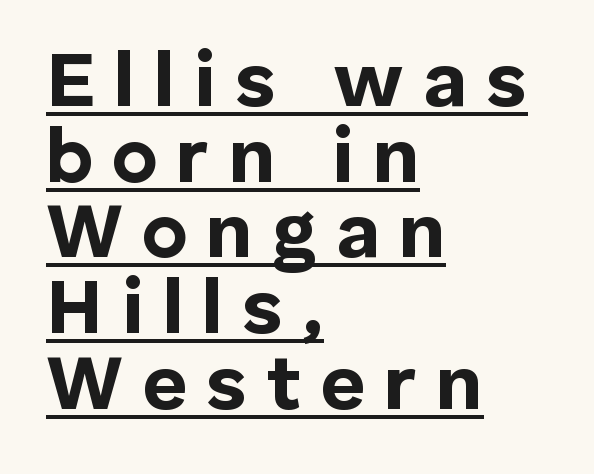
The image shows 78 px bold sans-serif type, upright; set left-aligned, tight line spacing (0.97x), unusually wide letter spacing (+0.24 em), underlined; low stroke contrast and a medium x-height.
